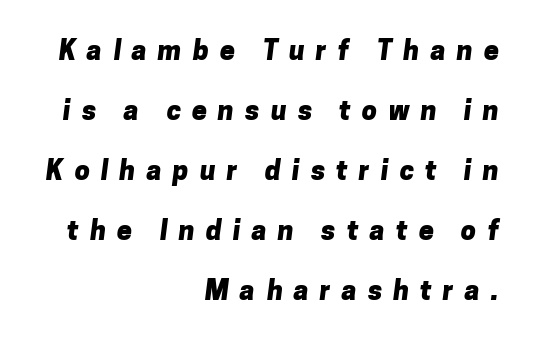
The image shows 27 px bold type; set right-aligned, loose line spacing (2.22x), unusually wide letter spacing (+0.41 em), not underlined.
